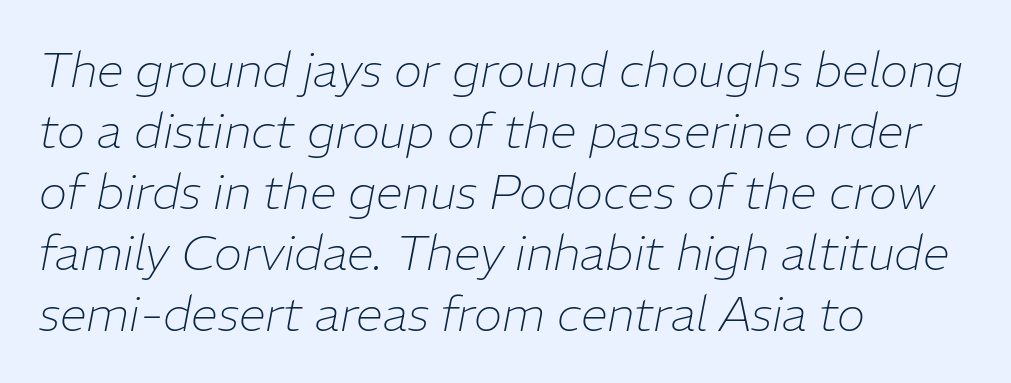
Q: Is the text bold? A: No.
Q: Is the text italic (slanted)? A: Yes, it leans right by about 11 degrees.
Q: Is the text underlined? A: No.
Q: How is the paragraph aligned? A: Left-aligned.
Q: Is the spacing between letters normal or unusually wide? A: Normal.
Q: Is the spacing between lines tight, normal or loose? A: Normal.
Q: Width (condensed, normal, or wide)? A: Normal.
Q: Stroke contrast? A: Low.
Q: x-height? A: Medium.
Q: Monospaced? A: No.
